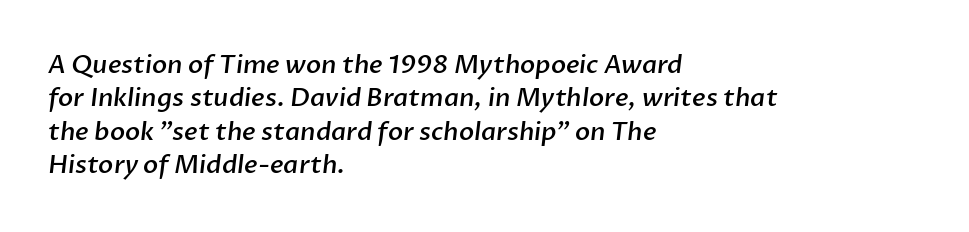
Q: Is the text bold? A: Semi-bold.
Q: Is the text underlined? A: No.
Q: How is the paragraph aligned? A: Left-aligned.
Q: Is the spacing between letters normal or unusually wide? A: Normal.
Q: Is the spacing between lines tight, normal or loose? A: Normal.
